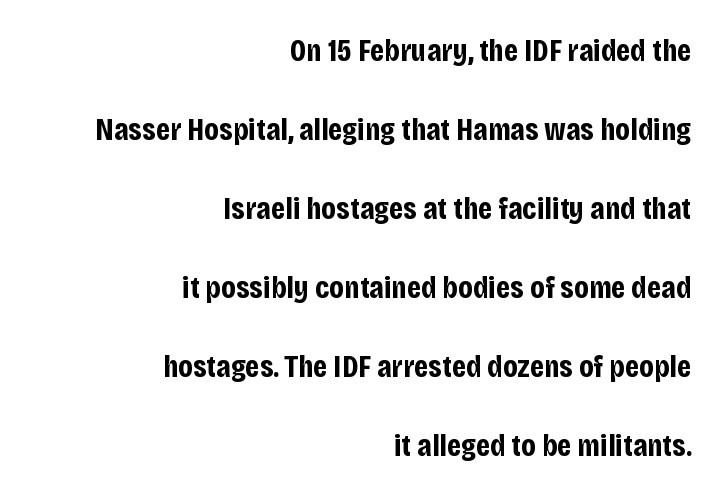
Spacing verdict: proportional, widths tailored to each character. Serifs: no, the terminals of the letterforms are clean. Nobody touched the tracking dial on this one. The strip under each line holds only bare page.
